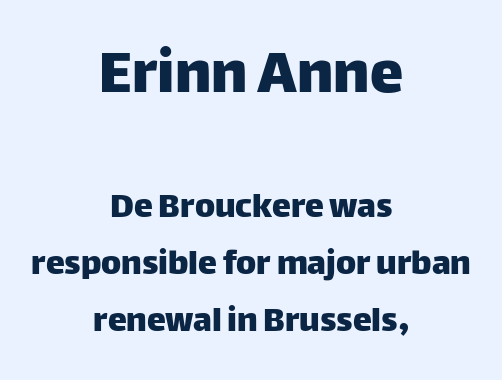
The image shows 67 px sans-serif type, upright; set centered, normal line spacing (1.49x), normal letter spacing, not underlined; the first (top) block is 1.76x larger; low stroke contrast and a large x-height.
